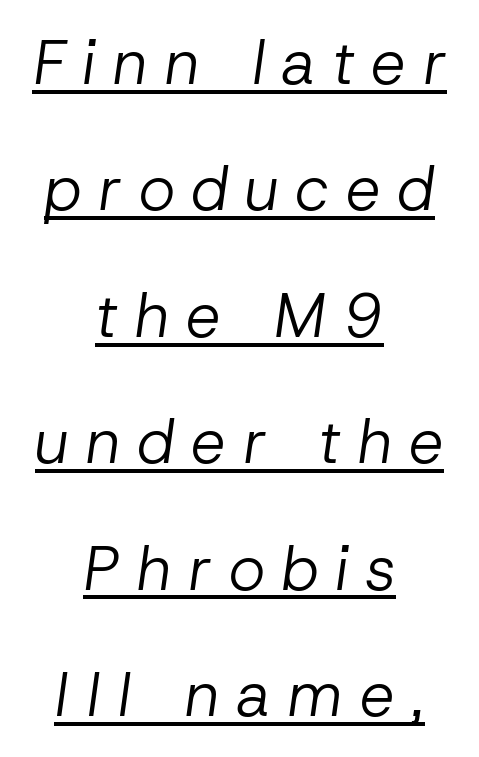
Q: Is the text bold? A: No.
Q: Is the text italic (slanted)? A: Yes, it leans right by about 8 degrees.
Q: Is the text underlined? A: Yes.
Q: How is the paragraph aligned? A: Centered.
Q: Is the spacing between letters normal or unusually wide? A: Unusually wide.
Q: Is the spacing between lines tight, normal or loose? A: Loose.
Q: Width (condensed, normal, or wide)? A: Normal.
Q: Stroke contrast? A: Low.
Q: x-height? A: Medium.
Q: Monospaced? A: No.
